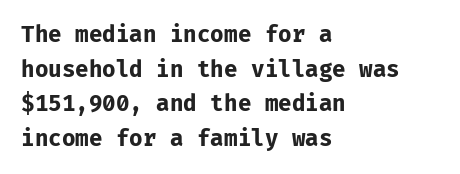
Q: Is the text bold? A: Yes.
Q: Is the text italic (slanted)? A: No, it is upright.
Q: Is the text underlined? A: No.
Q: How is the paragraph aligned? A: Left-aligned.
Q: Is the spacing between letters normal or unusually wide? A: Normal.
Q: Is the spacing between lines tight, normal or loose? A: Normal.
